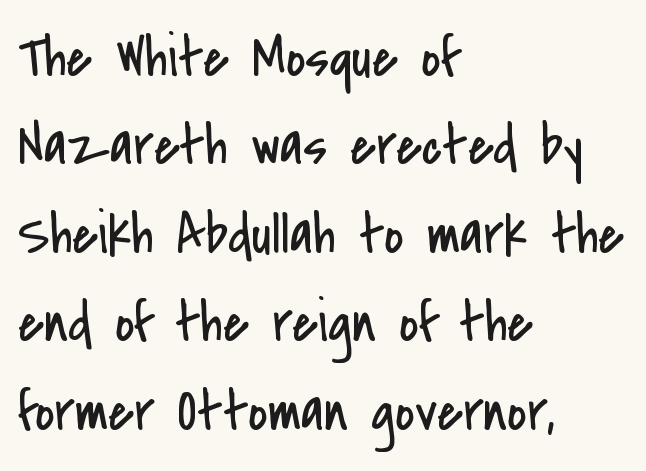
Each letter keeps its own natural width here, so spacing adapts to shape. No letter is thick-stroked: the sample isn't bold. One glance says typical: line gaps are just what's usual. Teacher's note: observe the even left margin — that is flush-left alignment.
